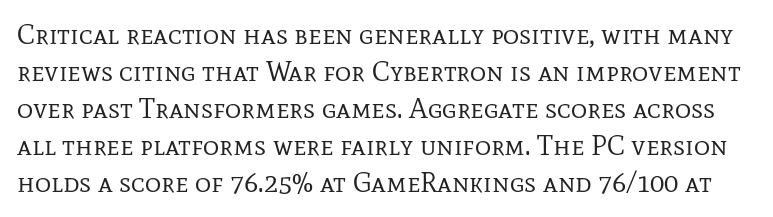
Q: Is the text bold? A: No.
Q: Is the text italic (slanted)? A: No, it is upright.
Q: Is the typeface a serif or a sans-serif typeface? A: Serif.
Q: Is the text underlined? A: No.
Q: Is the spacing between letters normal or unusually wide? A: Normal.
Q: Is the spacing between lines tight, normal or loose? A: Normal.
Q: Width (condensed, normal, or wide)? A: Normal.
Q: Stroke contrast? A: Low.
Q: x-height? A: Medium.
Q: Monospaced? A: No.
